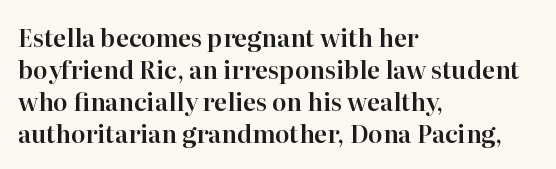
Q: Is the text italic (slanted)? A: No, it is upright.
Q: Is the text underlined? A: No.
Q: How is the paragraph aligned? A: Left-aligned.
Q: Is the spacing between letters normal or unusually wide? A: Normal.
Q: Is the spacing between lines tight, normal or loose? A: Normal.
